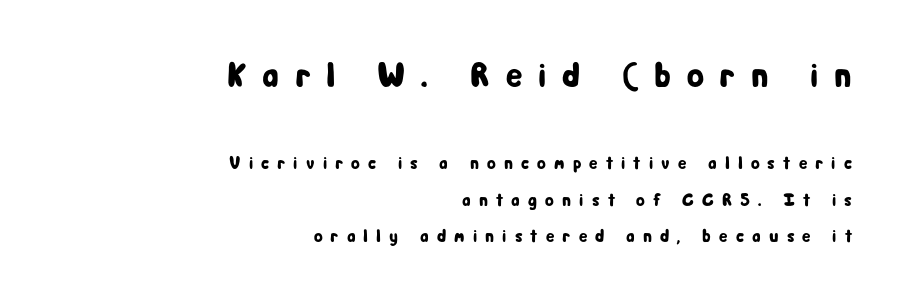
The glyphs are unaccompanied by any horizontal stroke below them. You could not count columns in this text — the font is proportionally spaced. Typesetter's note — upper block bumped up in size, lower block left smaller. The glyphs in this specimen are sans serif. These lines were composed using upright roman letters.
